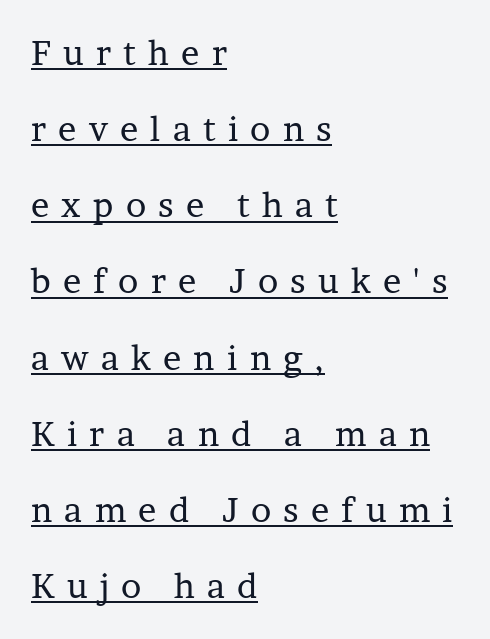
The paragraph shown leans on its left margin. Each stroke keeps to a modest, everyday thickness or less. You could fit nearly another row in the gap between these rows. Check the space under the baseline: a stroke is drawn there. Spacing verdict: proportional, widths tailored to each character.
